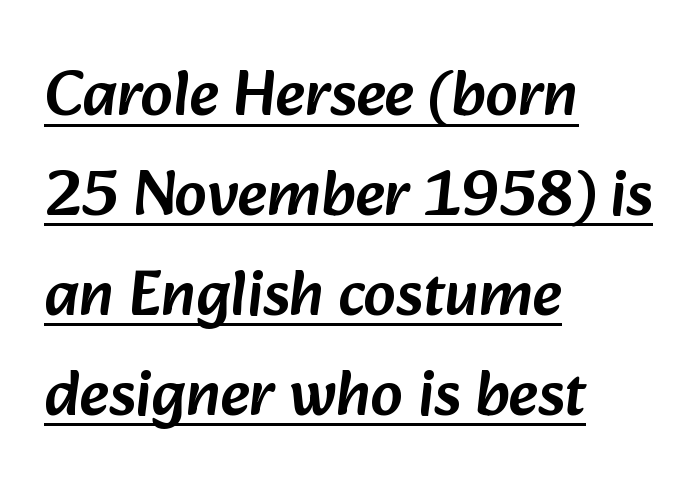
Q: Is the typeface a serif or a sans-serif typeface? A: Sans-serif.
Q: Is the text underlined? A: Yes.
Q: How is the paragraph aligned? A: Left-aligned.
Q: Is the spacing between letters normal or unusually wide? A: Normal.
Q: Is the spacing between lines tight, normal or loose? A: Normal.
Q: Width (condensed, normal, or wide)? A: Normal.
Q: Stroke contrast? A: Low.
Q: x-height? A: Medium.
Q: Monospaced? A: No.
